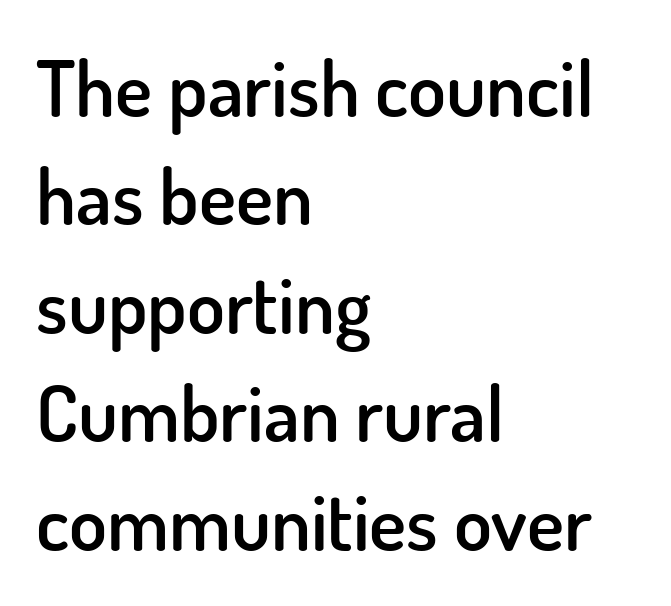
{"serif": "no", "italic": "no", "bold": "semi", "weight": "semibold", "width": "normal", "stroke_contrast": "low", "x_height": "small", "monospaced": "no", "underline": "no", "align": "left", "line_spacing": "normal", "line_spacing_ratio": 1.39, "letter_spacing": "normal", "letter_spacing_em": 0.0, "glyph_px": 78}
